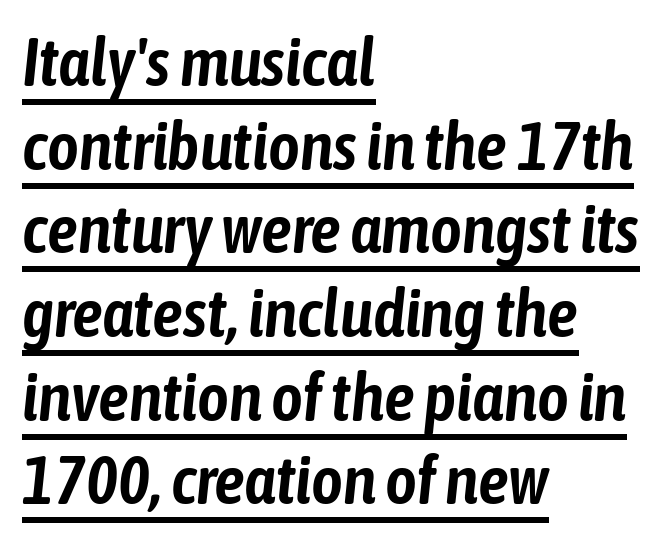
The ragged edge is on the right, which tells us the setting is flush left. Glance below the letters and you will spot a drawn line. This sample uses an oblique cut, with every glyph tilted off the vertical. Nobody touched the tracking dial on this one. Looks like regular typesetting: each glyph gets only the width it needs.
